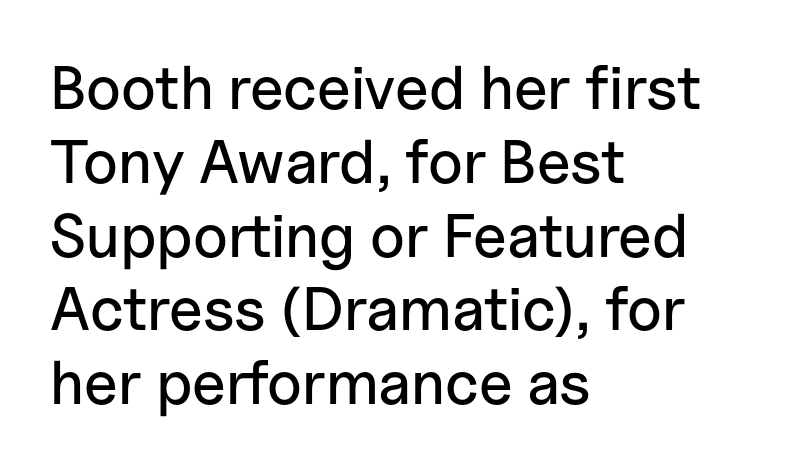
Q: Is the text italic (slanted)? A: No, it is upright.
Q: Is the typeface a serif or a sans-serif typeface? A: Sans-serif.
Q: Is the text underlined? A: No.
Q: How is the paragraph aligned? A: Left-aligned.
Q: Is the spacing between letters normal or unusually wide? A: Normal.
Q: Width (condensed, normal, or wide)? A: Normal.
Q: Stroke contrast? A: Low.
Q: x-height? A: Medium.
Q: Monospaced? A: No.
